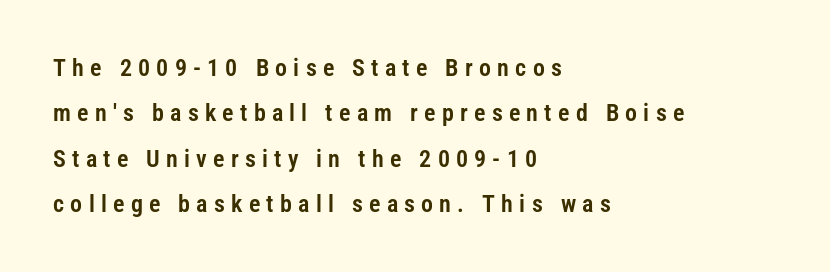
The image shows 24 px text type, upright; set left-aligned, line spacing 1.89x, unusually wide letter spacing (+0.26 em), not underlined.
